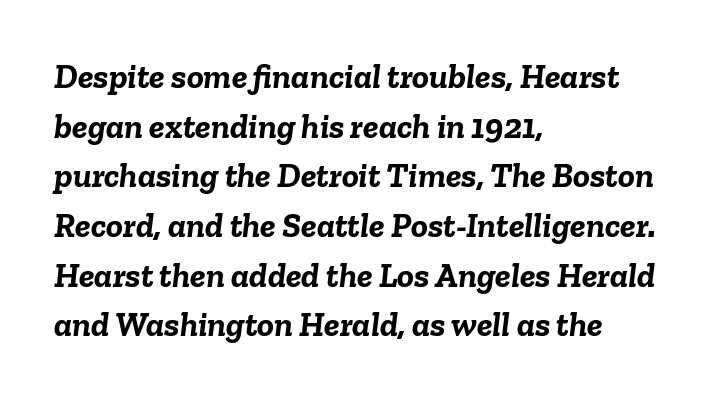
{"italic": "yes", "lean": "right", "slant_degrees": 6, "bold": "yes", "weight": "semibold", "width": "normal", "stroke_contrast": "low", "x_height": "medium", "monospaced": "no", "underline": "no", "align": "left", "line_spacing": "normal", "line_spacing_ratio": 1.42, "letter_spacing": "normal", "letter_spacing_em": 0.0, "glyph_px": 35}
